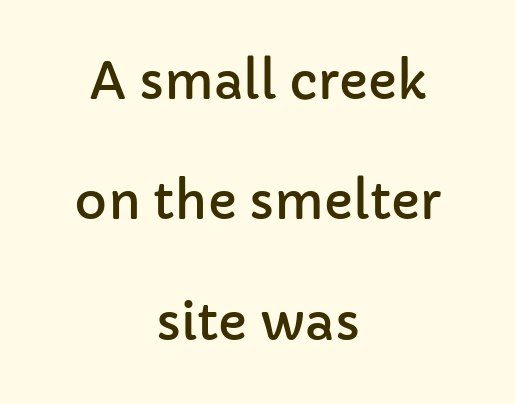
Note the varied advance widths — an 'i' is clearly narrower than an 'm'. In terms of letterspacing, this is plain default setting. The whitespace from short lines is split evenly between both sides. This is sans-serif lettering, the kind often seen on screens and signage. Airy leading.
